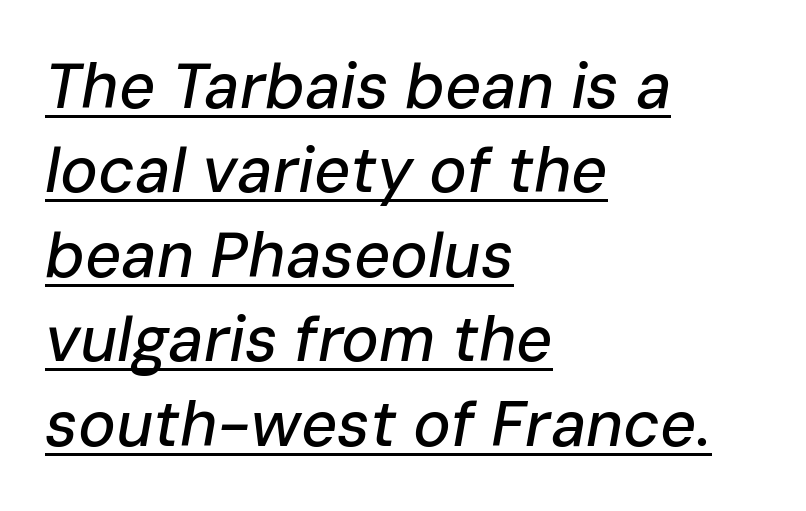
Students, observe: this is what conventionally led text looks like. The ragged edge is on the right, which tells us the setting is flush left. The letters are slanted; this is an italic face. This sample has the flowing, uneven cadence of proportional lettering.
